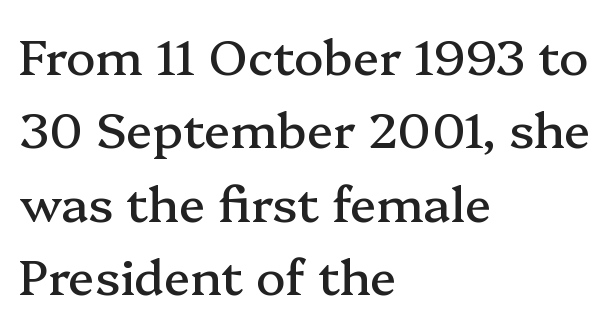
Q: Is the text italic (slanted)? A: No, it is upright.
Q: Is the typeface a serif or a sans-serif typeface? A: Serif.
Q: Is the text underlined? A: No.
Q: How is the paragraph aligned? A: Left-aligned.
Q: Is the spacing between letters normal or unusually wide? A: Normal.
Q: Is the spacing between lines tight, normal or loose? A: Normal.
Q: Width (condensed, normal, or wide)? A: Normal.
Q: Stroke contrast? A: Medium.
Q: x-height? A: Medium.
Q: Monospaced? A: No.
